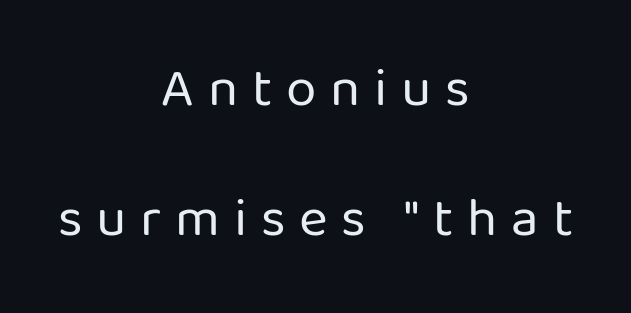
{"serif": "no", "italic": "no", "bold": "no", "weight": "regular", "width": "normal", "stroke_contrast": "low", "x_height": "medium", "monospaced": "no", "underline": "no", "align": "center", "line_spacing": "loose", "line_spacing_ratio": 2.37, "letter_spacing": "wide", "letter_spacing_em": 0.25, "glyph_px": 55}
